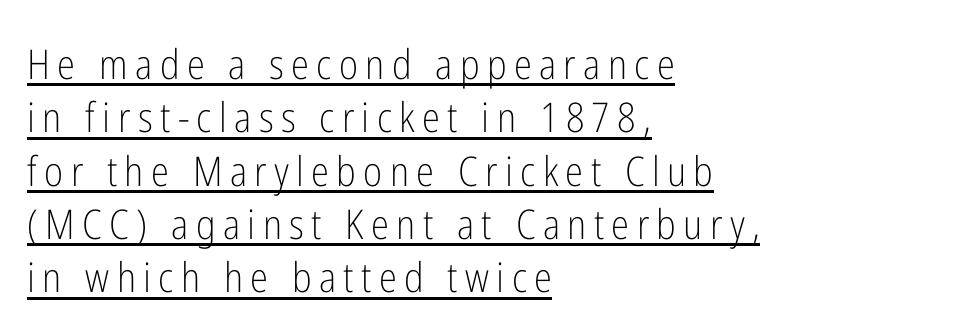
{"serif": "no", "italic": "no", "bold": "no", "weight": "light", "width": "condensed", "stroke_contrast": "low", "x_height": "medium", "monospaced": "no", "underline": "yes", "align": "left", "line_spacing": "normal", "line_spacing_ratio": 1.3, "glyph_px": 41}
